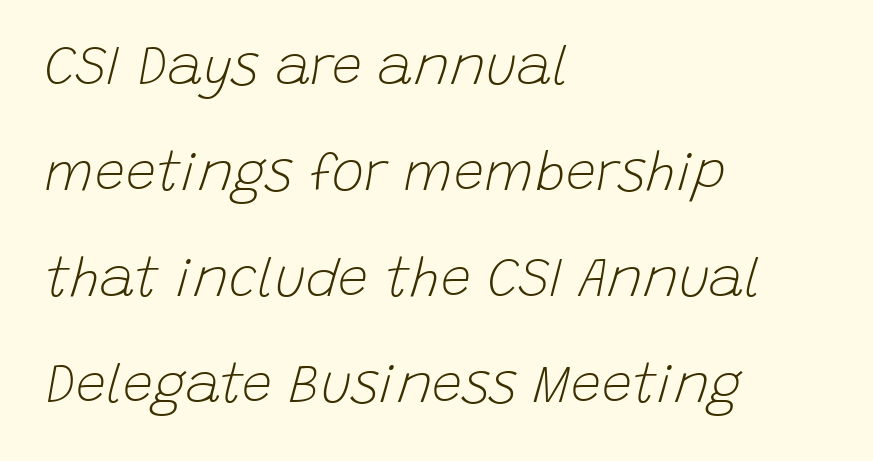
{"italic": "yes", "lean": "right", "slant_degrees": 15, "bold": "no", "weight": "light", "width": "normal", "stroke_contrast": "low", "x_height": "large", "monospaced": "no", "underline": "no", "align": "left", "line_spacing": "loose", "line_spacing_ratio": 1.96, "letter_spacing": "normal", "letter_spacing_em": 0.0, "glyph_px": 54}
